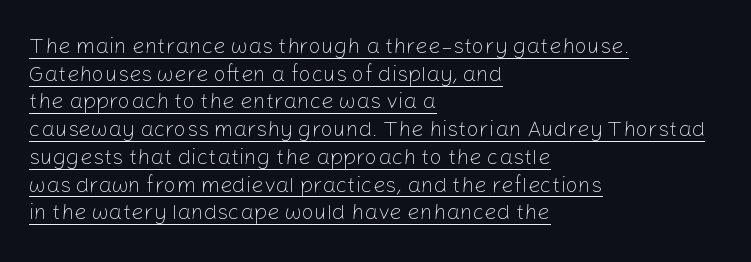
Notice how the passage keeps a crisp vertical edge on the left only. Rendered with straight, roman letterforms. Students, observe the line beneath the letters — that is underlining. In terms of leading, this rendering sits right in the middle. Stroke mass is kept to a normal reading level or below.
